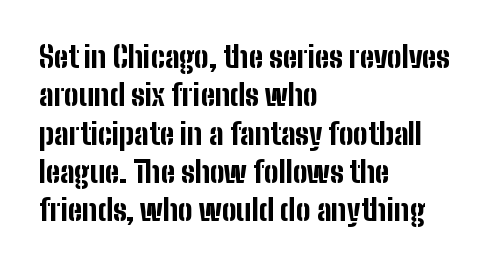
The image shows 29 px bold, condensed sans-serif type, upright; set left-aligned, normal line spacing (1.32x), normal letter spacing, not underlined; low stroke contrast and a medium x-height.
